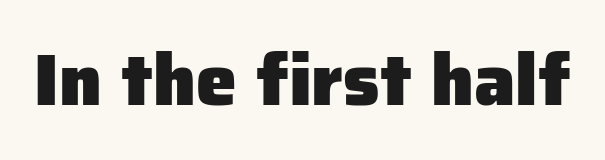
The image shows 73 px heavy sans-serif type, upright; set normal letter spacing, not underlined; low stroke contrast and a medium x-height.
